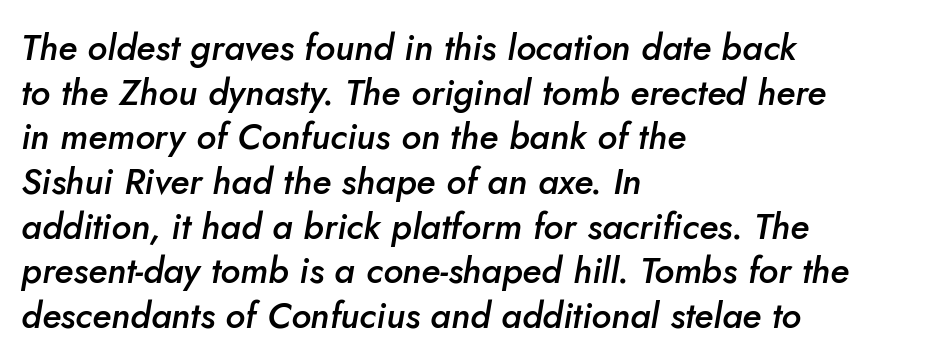
What stands out about the letter spacing? Nothing — it is the standard amount. The strokes are fattened partway — semibold, not bold. The specimen omits any rule beneath the text block's lines. The face used here has a pronounced slope to its letters. Leftover space on each line is placed entirely after the last word. You could not count columns in this text — the font is proportionally spaced.
